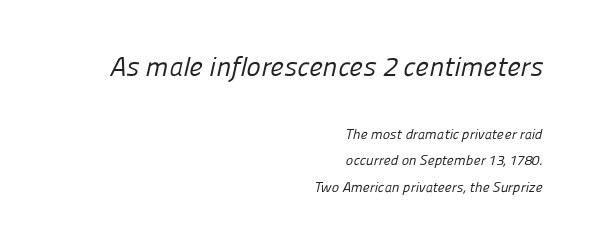
Q: Is the text bold? A: No.
Q: Is the text underlined? A: No.
Q: How is the paragraph aligned? A: Right-aligned.
Q: Is the spacing between letters normal or unusually wide? A: Normal.
Q: Is the spacing between lines tight, normal or loose? A: Loose.
Q: Which block of text is set in a larger size, the first (top) or the second (bottom)? A: The first (top) one.
